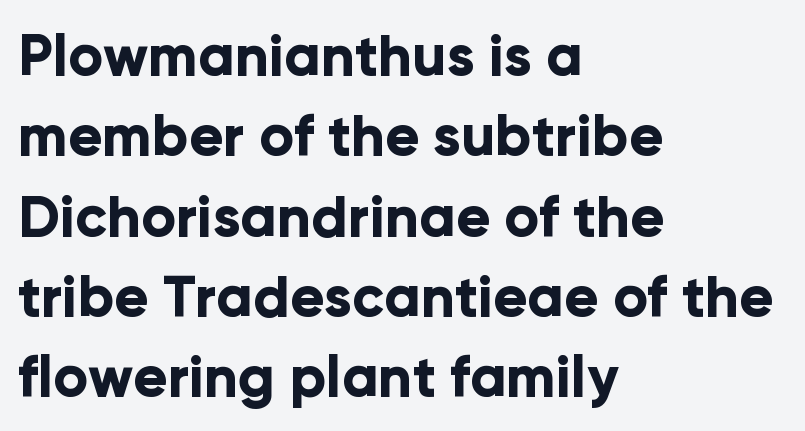
Q: Is the text bold? A: Yes.
Q: Is the text italic (slanted)? A: No, it is upright.
Q: Is the typeface a serif or a sans-serif typeface? A: Sans-serif.
Q: Is the text underlined? A: No.
Q: How is the paragraph aligned? A: Left-aligned.
Q: Is the spacing between letters normal or unusually wide? A: Normal.
Q: Is the spacing between lines tight, normal or loose? A: Normal.
Q: Width (condensed, normal, or wide)? A: Normal.
Q: Stroke contrast? A: Low.
Q: x-height? A: Medium.
Q: Monospaced? A: No.
